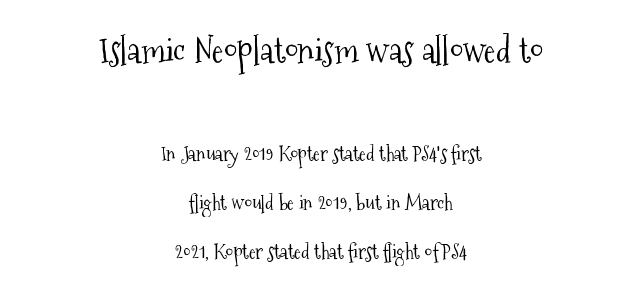
{"serif": "yes", "italic": "no", "bold": "no", "weight": "light", "width": "condensed", "stroke_contrast": "medium", "x_height": "medium", "monospaced": "no", "underline": "no", "align": "center", "line_spacing": "loose", "line_spacing_ratio": 2.45, "letter_spacing": "normal", "letter_spacing_em": 0.0, "larger_block": "first", "size_ratio": 1.75, "glyph_px": 35}
